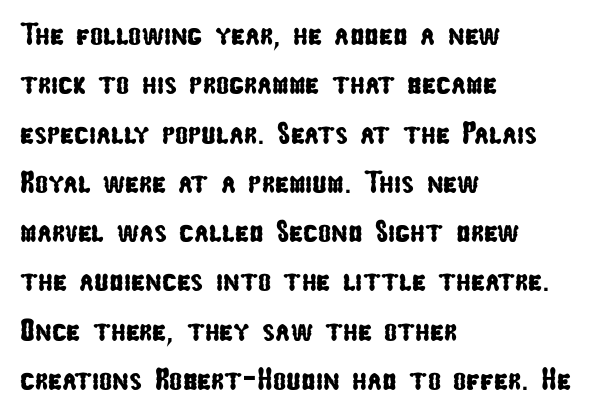
A clean baseline with only descenders dipping below it. If you measured baseline to baseline, you'd find a middling distance. This sample is left-justified, so line endings fall wherever the words run out. A typesetter would call this proportional, since set widths differ per character. Honestly, the letter spacing is just normal — you wouldn't notice it.
